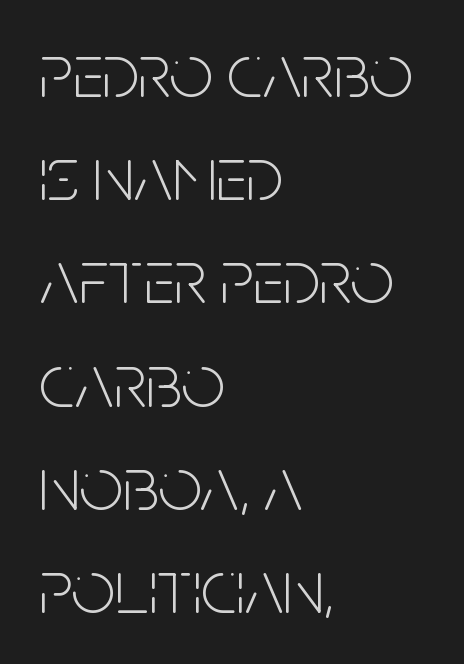
Q: Is the text bold? A: No.
Q: Is the text italic (slanted)? A: No, it is upright.
Q: Is the typeface a serif or a sans-serif typeface? A: Sans-serif.
Q: Is the text underlined? A: No.
Q: How is the paragraph aligned? A: Left-aligned.
Q: Is the spacing between letters normal or unusually wide? A: Normal.
Q: Is the spacing between lines tight, normal or loose? A: Normal.
Q: Width (condensed, normal, or wide)? A: Condensed.
Q: Stroke contrast? A: Low.
Q: x-height? A: Large.
Q: Monospaced? A: No.
